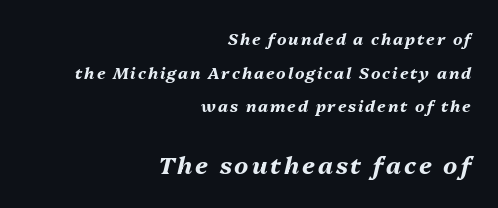
{"italic": "yes", "lean": "right", "slant_degrees": 13, "bold": "yes", "underline": "no", "align": "right", "line_spacing": "loose", "line_spacing_ratio": 2.1, "larger_block": "second", "size_ratio": 1.5, "glyph_px": 24}
